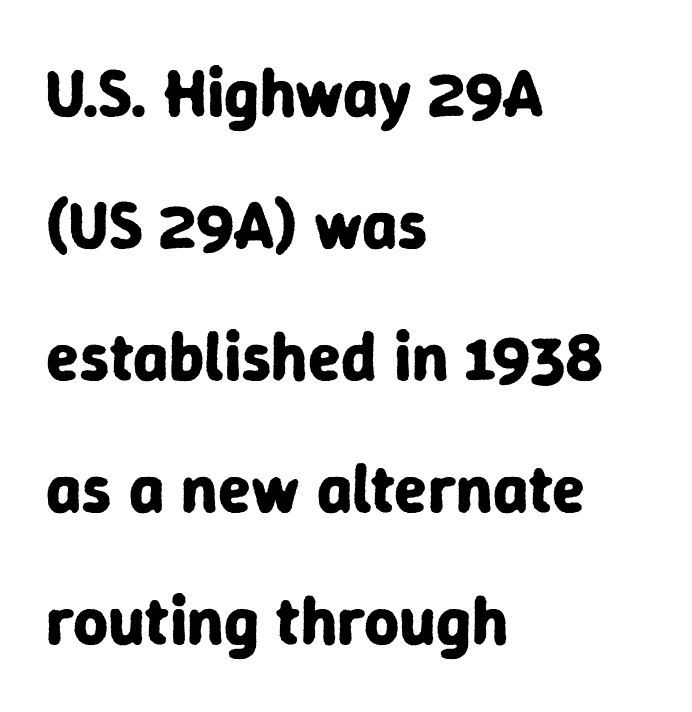
{"serif": "no", "italic": "no", "bold": "yes", "weight": "bold", "width": "normal", "stroke_contrast": "low", "x_height": "medium", "monospaced": "no", "underline": "no", "align": "left", "line_spacing": "loose", "line_spacing_ratio": 1.94, "letter_spacing": "normal", "letter_spacing_em": 0.0, "glyph_px": 68}
